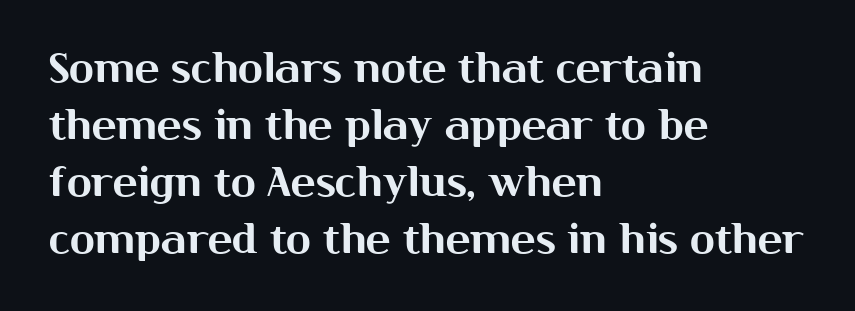
Q: Is the text italic (slanted)? A: No, it is upright.
Q: Is the typeface a serif or a sans-serif typeface? A: Sans-serif.
Q: Is the text underlined? A: No.
Q: How is the paragraph aligned? A: Left-aligned.
Q: Is the spacing between letters normal or unusually wide? A: Normal.
Q: Is the spacing between lines tight, normal or loose? A: Normal.
Q: Width (condensed, normal, or wide)? A: Normal.
Q: Stroke contrast? A: Medium.
Q: x-height? A: Medium.
Q: Monospaced? A: No.
